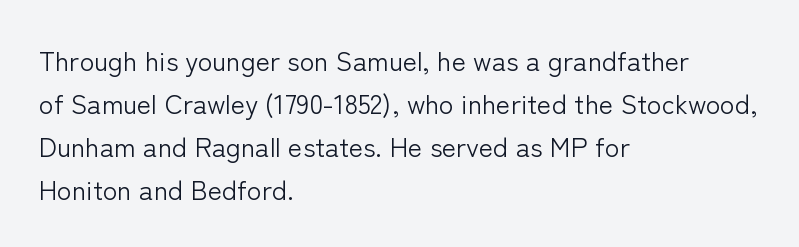
{"italic": "no", "bold": "no", "underline": "no", "align": "left", "line_spacing": "normal", "line_spacing_ratio": 1.59, "letter_spacing": "normal", "letter_spacing_em": 0.0, "glyph_px": 27}
